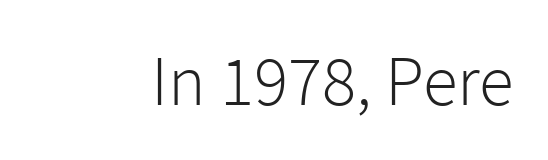
Tall strokes in this sample are plumb rather than angled. Standard letterfit; no display-style spreading of the glyphs. This sample has the flowing, uneven cadence of proportional lettering. Words float on clear page, feet unadorned. Nothing heavy about these letters — not bold at all. Check where the strokes stop: nothing finishes them off — pure sans.
